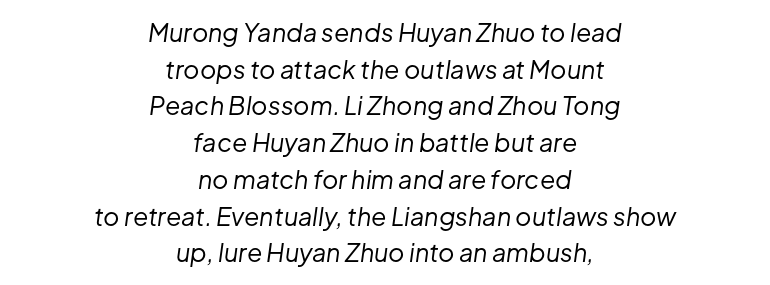
The image shows 25 px text type, italic (leaning right); set centered, normal line spacing (1.47x), normal letter spacing, not underlined.
